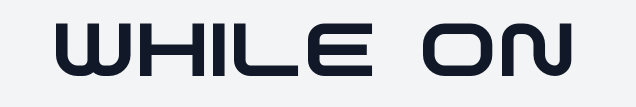
Type style note: lacks serifs. The rendering keeps characters at their native spacing. Each letter keeps its own natural width here, so spacing adapts to shape. A clean baseline with only descenders dipping below it.
